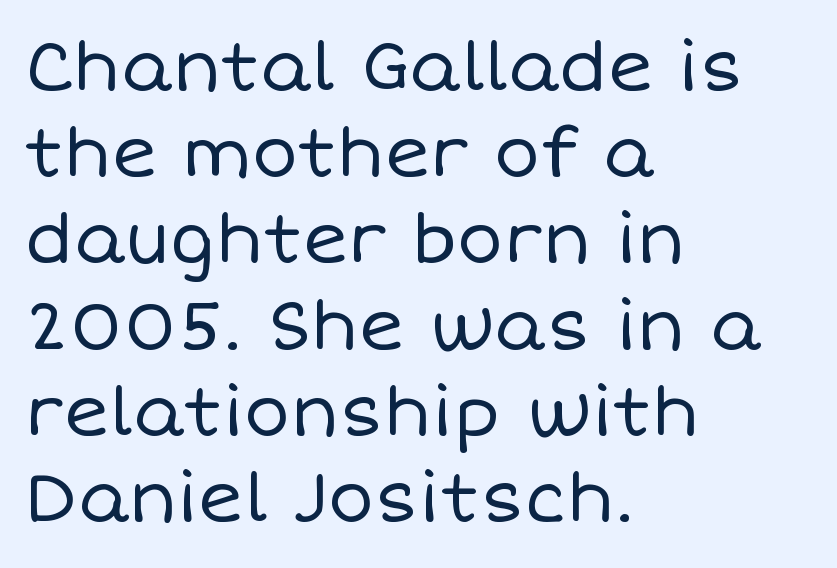
{"italic": "no", "bold": "no", "weight": "regular", "width": "normal", "stroke_contrast": "low", "x_height": "large", "monospaced": "no", "underline": "no", "align": "left", "line_spacing": "normal", "line_spacing_ratio": 1.25, "letter_spacing": "normal", "letter_spacing_em": 0.0, "glyph_px": 69}
